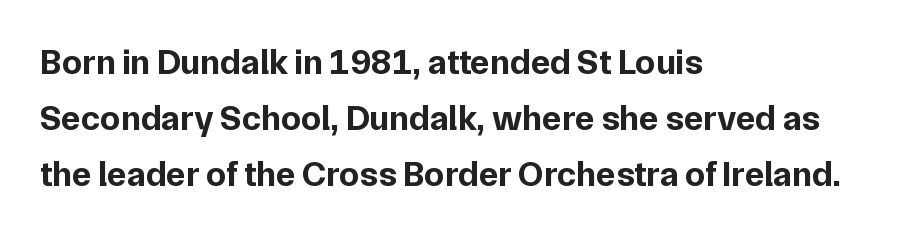
Q: Is the text bold? A: Yes.
Q: Is the text italic (slanted)? A: No, it is upright.
Q: Is the typeface a serif or a sans-serif typeface? A: Sans-serif.
Q: Is the text underlined? A: No.
Q: How is the paragraph aligned? A: Left-aligned.
Q: Is the spacing between letters normal or unusually wide? A: Normal.
Q: Is the spacing between lines tight, normal or loose? A: Normal.
Q: Width (condensed, normal, or wide)? A: Normal.
Q: Stroke contrast? A: Low.
Q: x-height? A: Medium.
Q: Monospaced? A: No.
